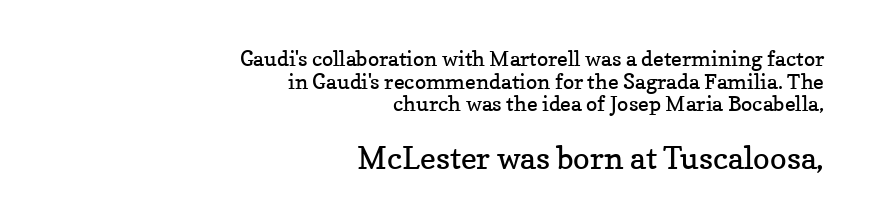
Q: Is the text bold? A: No.
Q: Is the text italic (slanted)? A: No, it is upright.
Q: Is the typeface a serif or a sans-serif typeface? A: Serif.
Q: Is the text underlined? A: No.
Q: How is the paragraph aligned? A: Right-aligned.
Q: Is the spacing between letters normal or unusually wide? A: Normal.
Q: Is the spacing between lines tight, normal or loose? A: Tight.
Q: Which block of text is set in a larger size, the first (top) or the second (bottom)? A: The second (bottom) one.
Q: Width (condensed, normal, or wide)? A: Normal.
Q: Stroke contrast? A: Low.
Q: x-height? A: Medium.
Q: Monospaced? A: No.
